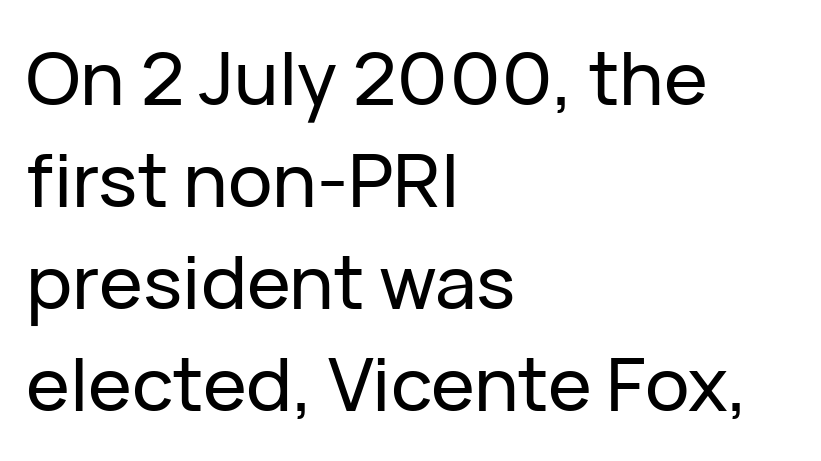
Just letters on the line, the space beneath them empty. Tracking here is standard; glyphs follow each other at the usual distance. To sum up the face: it is a sans, with no serifs. Tall strokes in this sample are plumb rather than angled. Is there much room between lines? A standard amount, neither cramped nor airy.
